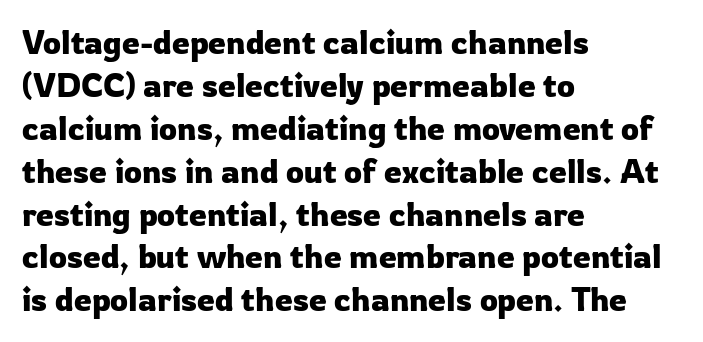
Q: Is the text italic (slanted)? A: No, it is upright.
Q: Is the typeface a serif or a sans-serif typeface? A: Sans-serif.
Q: Is the text underlined? A: No.
Q: How is the paragraph aligned? A: Left-aligned.
Q: Is the spacing between letters normal or unusually wide? A: Normal.
Q: Is the spacing between lines tight, normal or loose? A: Normal.
Q: Width (condensed, normal, or wide)? A: Normal.
Q: Stroke contrast? A: Low.
Q: x-height? A: Medium.
Q: Monospaced? A: No.
